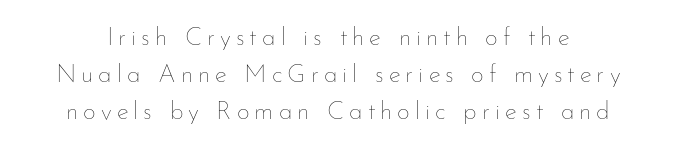
Q: Is the text bold? A: No.
Q: Is the text italic (slanted)? A: No, it is upright.
Q: Is the text underlined? A: No.
Q: Is the spacing between letters normal or unusually wide? A: Unusually wide.
Q: Is the spacing between lines tight, normal or loose? A: Normal.
